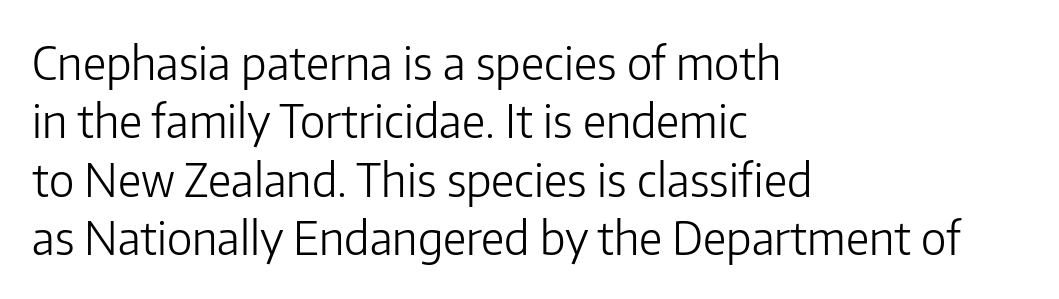
The image shows 46 px light sans-serif type, upright; set left-aligned, normal line spacing (1.27x), normal letter spacing, not underlined; low stroke contrast and a medium x-height.
